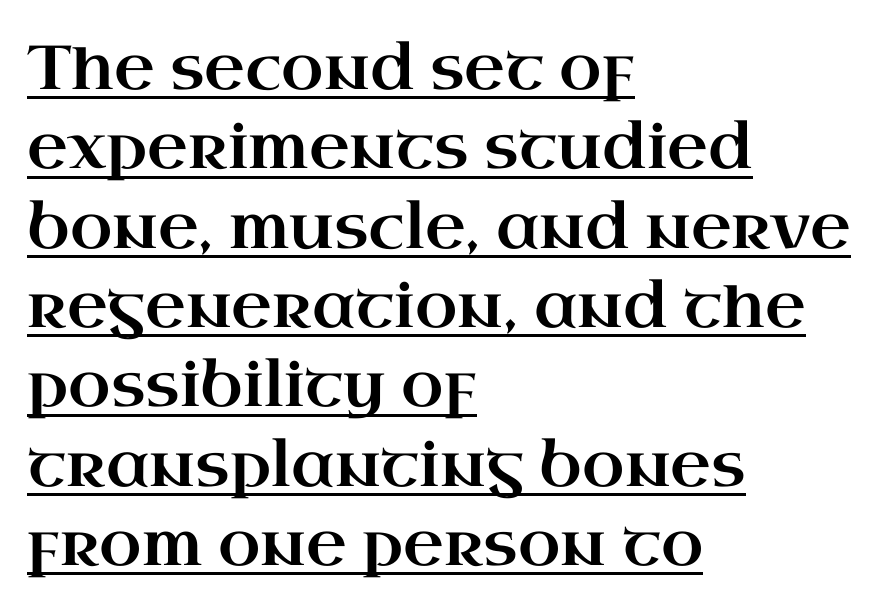
{"serif": "yes", "italic": "no", "width": "wide", "stroke_contrast": "high", "x_height": "small", "monospaced": "no", "underline": "yes", "align": "left", "line_spacing": "normal", "line_spacing_ratio": 1.28, "letter_spacing": "normal", "letter_spacing_em": 0.0, "glyph_px": 62}
